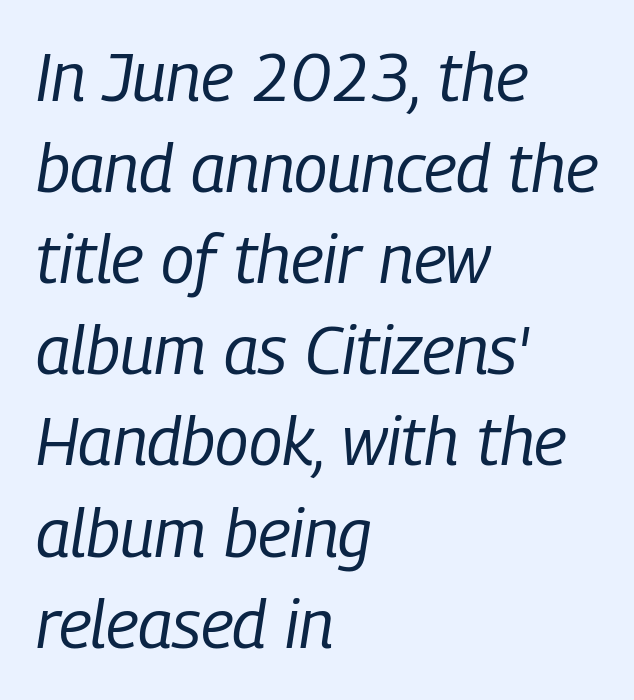
Q: Is the text bold? A: No.
Q: Is the text italic (slanted)? A: Yes, it leans right by about 9 degrees.
Q: Is the text underlined? A: No.
Q: How is the paragraph aligned? A: Left-aligned.
Q: Is the spacing between letters normal or unusually wide? A: Normal.
Q: Is the spacing between lines tight, normal or loose? A: Normal.
Q: Width (condensed, normal, or wide)? A: Condensed.
Q: Stroke contrast? A: Low.
Q: x-height? A: Medium.
Q: Monospaced? A: No.
